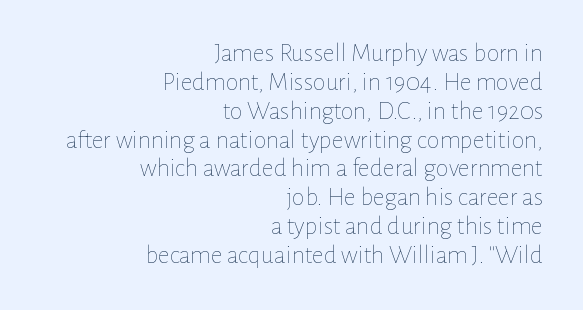
The image shows 26 px text type, upright; set right-aligned, tight line spacing (1.11x), normal letter spacing, not underlined.
